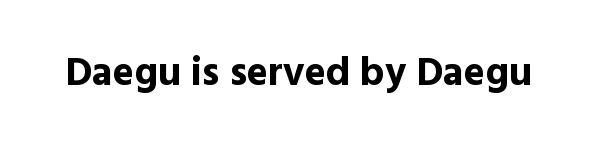
{"serif": "no", "italic": "no", "bold": "yes", "weight": "bold", "width": "normal", "x_height": "medium", "monospaced": "no", "underline": "no", "letter_spacing": "normal", "letter_spacing_em": 0.0, "glyph_px": 40}
